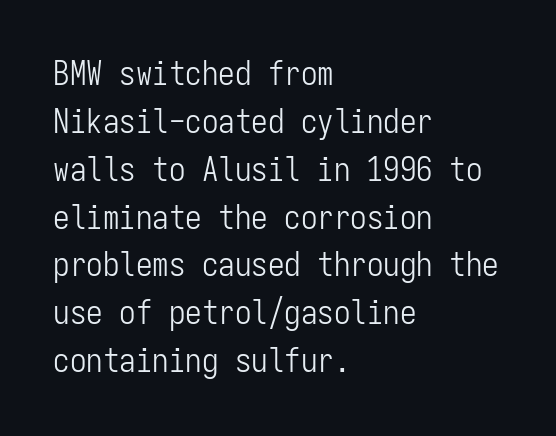
The image shows 33 px light, condensed sans-serif type, upright, monospaced; set left-aligned, normal line spacing (1.45x), normal letter spacing, not underlined; low stroke contrast and a medium x-height.
